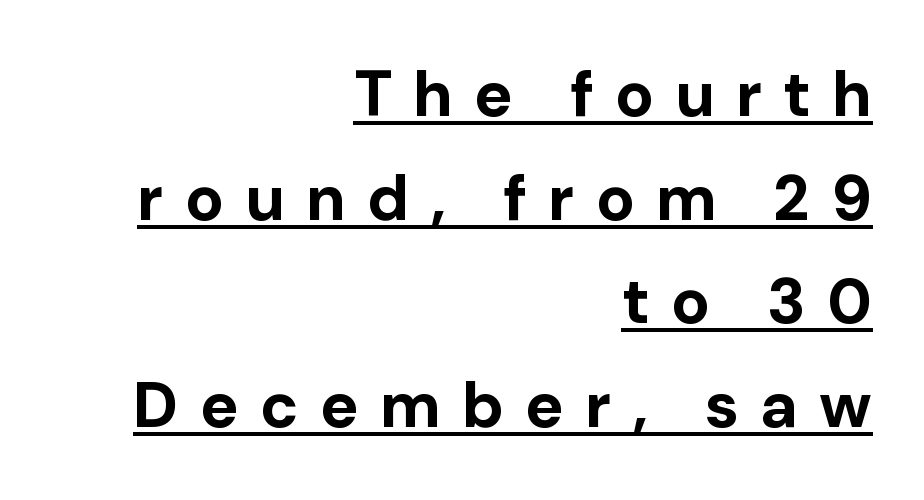
{"serif": "no", "italic": "no", "bold": "yes", "weight": "bold", "width": "normal", "stroke_contrast": "low", "x_height": "medium", "monospaced": "no", "underline": "yes", "align": "right", "line_spacing": "normal", "line_spacing_ratio": 1.62, "letter_spacing": "wide", "letter_spacing_em": 0.33, "glyph_px": 64}
